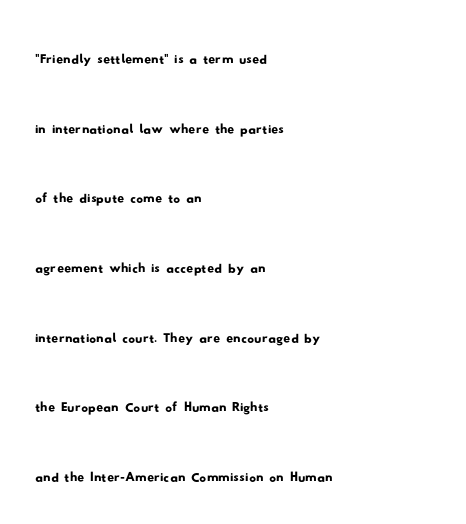
Words appear dense and cohesive because spacing is normal. Honestly, there is no underline to notice here at all. Are there feet on the stems? There aren't — it's a sans. This rendering uses left alignment, leaving the right contour irregular. The leading is generous, giving the passage an open texture. The letters advance in unequal steps, a hallmark of proportional type.
